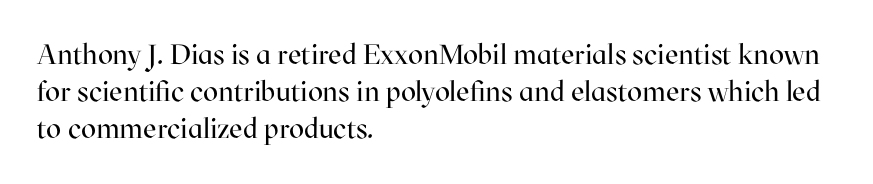
{"serif": "yes", "italic": "no", "bold": "no", "weight": "regular", "width": "normal", "stroke_contrast": "high", "x_height": "medium", "monospaced": "no", "underline": "no", "align": "left", "line_spacing": "normal", "line_spacing_ratio": 1.33, "letter_spacing": "normal", "letter_spacing_em": 0.0, "glyph_px": 28}
